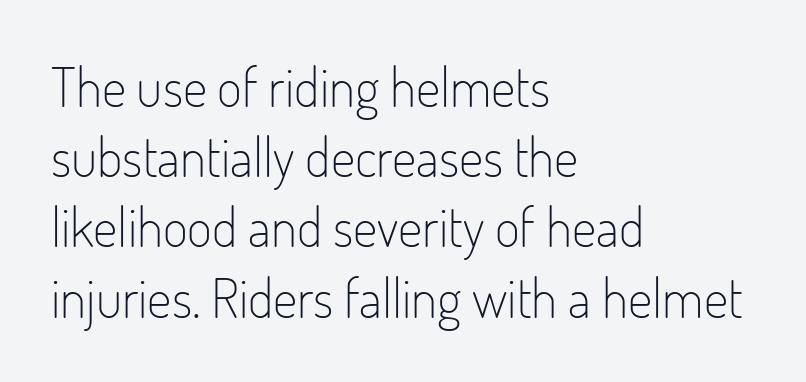
Weight: regular or lighter. Are there feet on the stems? There aren't — it's a sans. Do the characters align in a grid? No, the font is proportional. Type without underlining.
